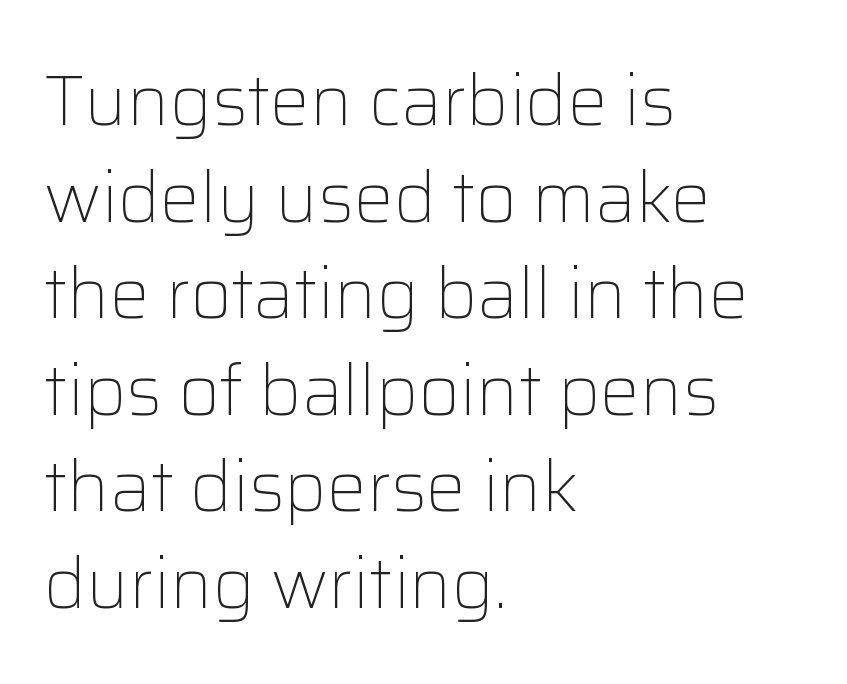
{"serif": "no", "italic": "no", "bold": "no", "weight": "light", "width": "normal", "stroke_contrast": "low", "x_height": "medium", "monospaced": "no", "underline": "no", "align": "left", "line_spacing": "normal", "line_spacing_ratio": 1.36, "letter_spacing": "normal", "letter_spacing_em": 0.0, "glyph_px": 71}
